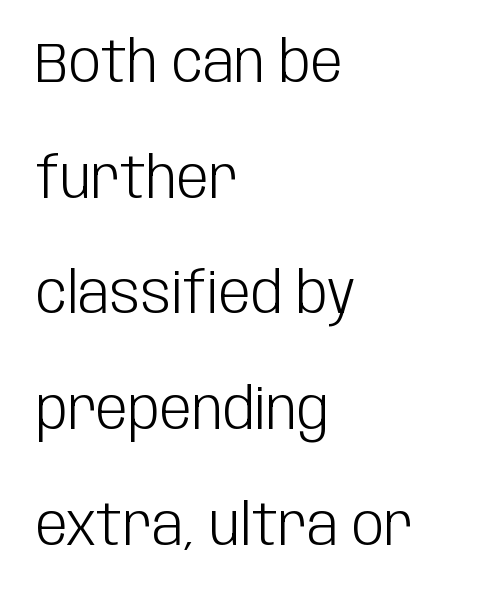
{"serif": "no", "italic": "no", "bold": "no", "weight": "light", "width": "condensed", "stroke_contrast": "low", "x_height": "large", "monospaced": "no", "underline": "no", "align": "left", "line_spacing": "loose", "line_spacing_ratio": 2.03, "letter_spacing": "normal", "letter_spacing_em": 0.0, "glyph_px": 57}
